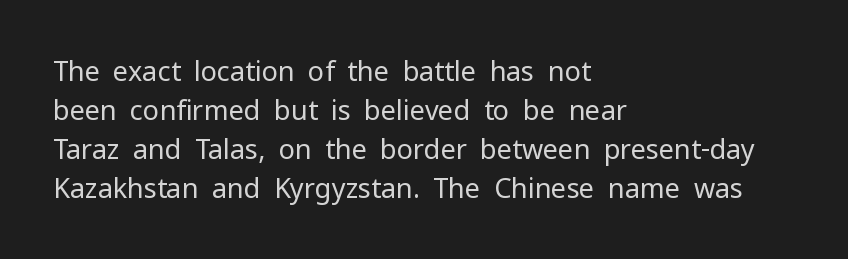
Nothing heavy about these letters — not bold at all. The block of text has a typical density, with ordinary space between rows. Posture: straight, roman, zero tilt. Quick note: underline off. The letterforms sit shoulder to shoulder at normal distance.
